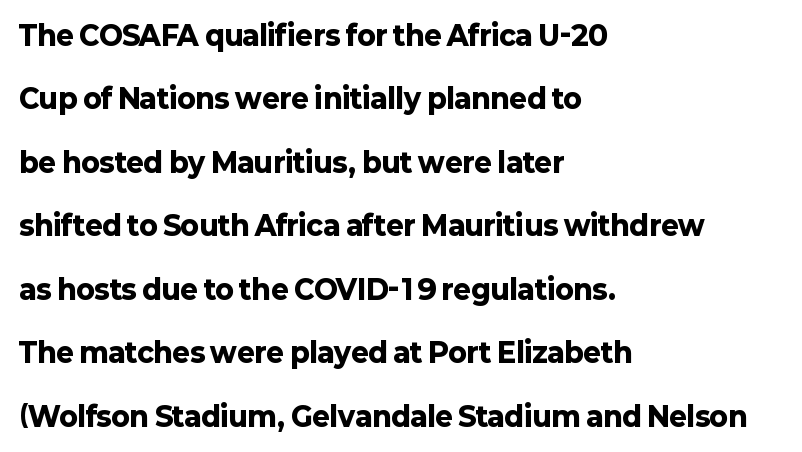
The image shows 27 px bold type, upright; set left-aligned, loose line spacing (2.35x), normal letter spacing, not underlined.
